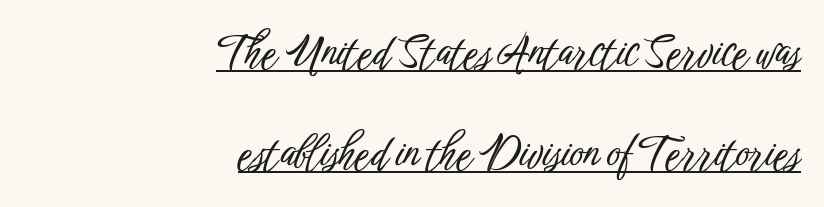
Q: Is the text italic (slanted)? A: Yes.
Q: Is the typeface a serif or a sans-serif typeface? A: Sans-serif.
Q: Is the text underlined? A: Yes.
Q: How is the paragraph aligned? A: Right-aligned.
Q: Is the spacing between letters normal or unusually wide? A: Normal.
Q: Is the spacing between lines tight, normal or loose? A: Loose.
Q: Width (condensed, normal, or wide)? A: Condensed.
Q: Stroke contrast? A: Low.
Q: x-height? A: Medium.
Q: Monospaced? A: No.
